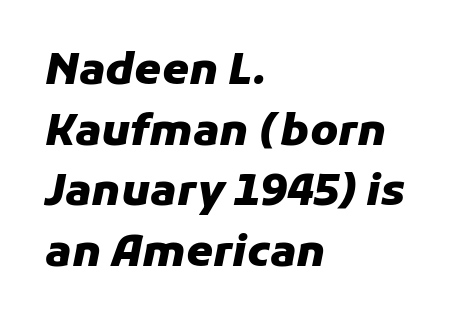
The image shows 43 px heavy type, italic (leaning right); set left-aligned, normal line spacing (1.41x), normal letter spacing, not underlined; low stroke contrast and a medium x-height.
